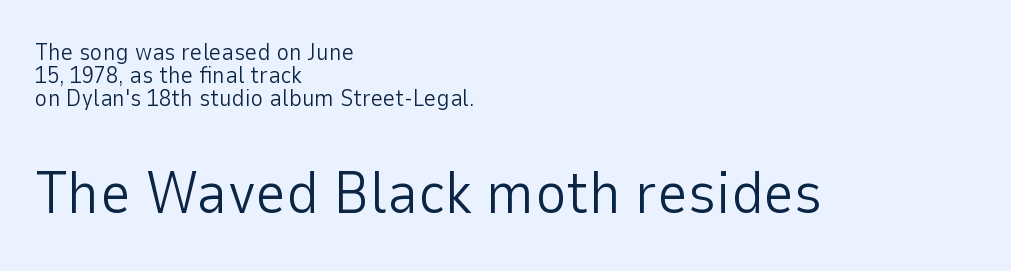
The image shows 60 px light sans-serif type, upright; set left-aligned, tight line spacing (0.96x), normal letter spacing, not underlined; the second (bottom) block is 2.5x larger; low stroke contrast and a medium x-height.
